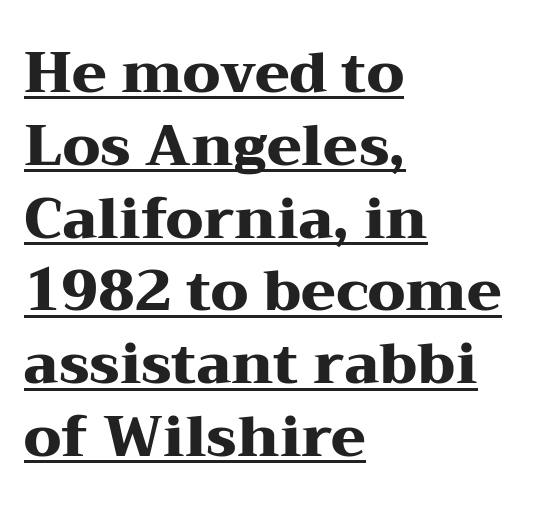
These lines are rendered in a variable-pitch font. The line-height multiplier appears to be the usual default. These characters rest on top of a visible drawn line. Do the letters lean? They stand straight.
